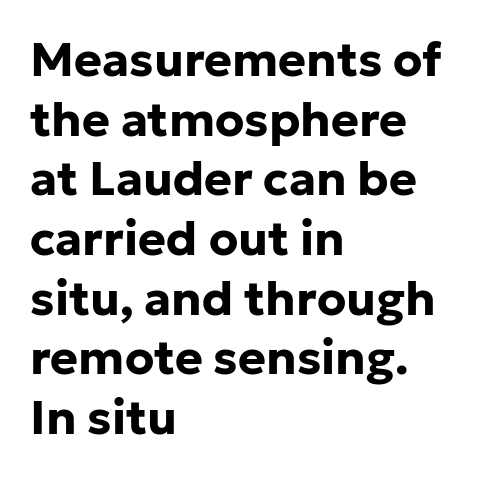
The image shows 47 px bold sans-serif type, upright; set left-aligned, normal line spacing (1.27x), normal letter spacing, not underlined; low stroke contrast and a medium x-height.
